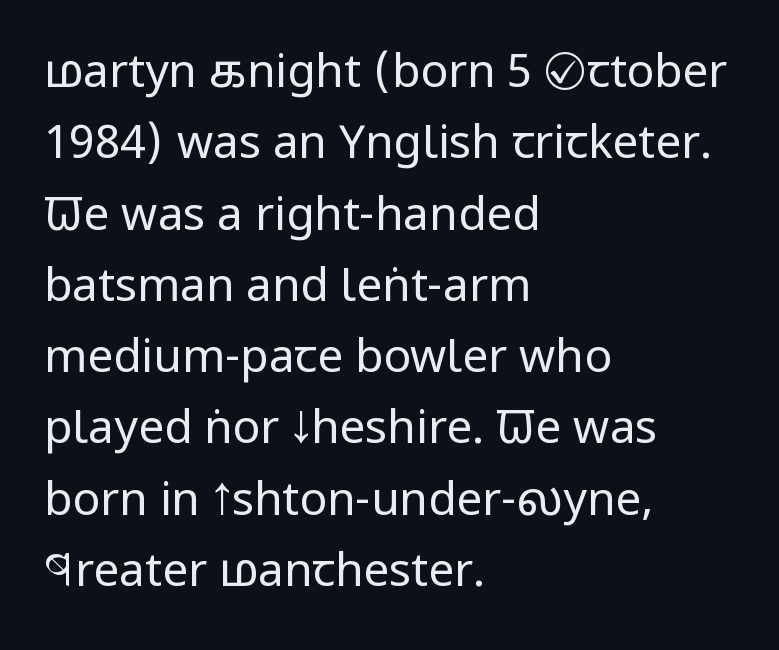
Q: Is the text bold? A: No.
Q: Is the text italic (slanted)? A: No, it is upright.
Q: Is the typeface a serif or a sans-serif typeface? A: Sans-serif.
Q: Is the text underlined? A: No.
Q: How is the paragraph aligned? A: Left-aligned.
Q: Is the spacing between letters normal or unusually wide? A: Normal.
Q: Is the spacing between lines tight, normal or loose? A: Normal.
Q: Width (condensed, normal, or wide)? A: Condensed.
Q: Stroke contrast? A: Low.
Q: x-height? A: Large.
Q: Monospaced? A: No.
